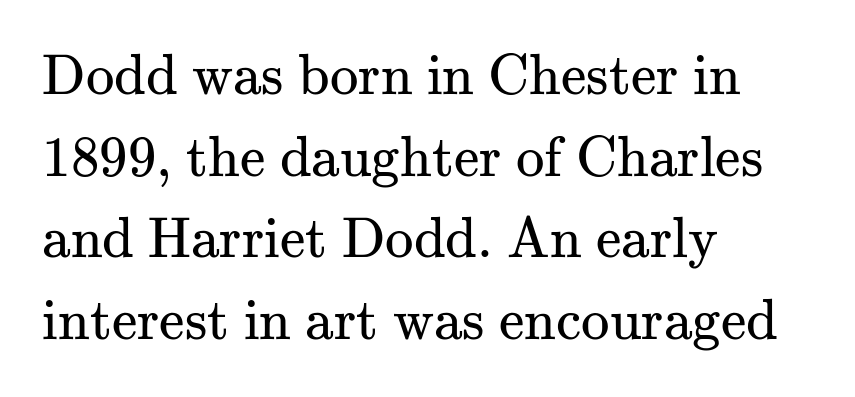
The letterforms sit at book weight or below. Words float on clear page, feet unadorned. Interline gaps are of average width in this sample. Vertical strokes here are truly vertical. Students, note that the glyphs here touch the page at normal intervals.
